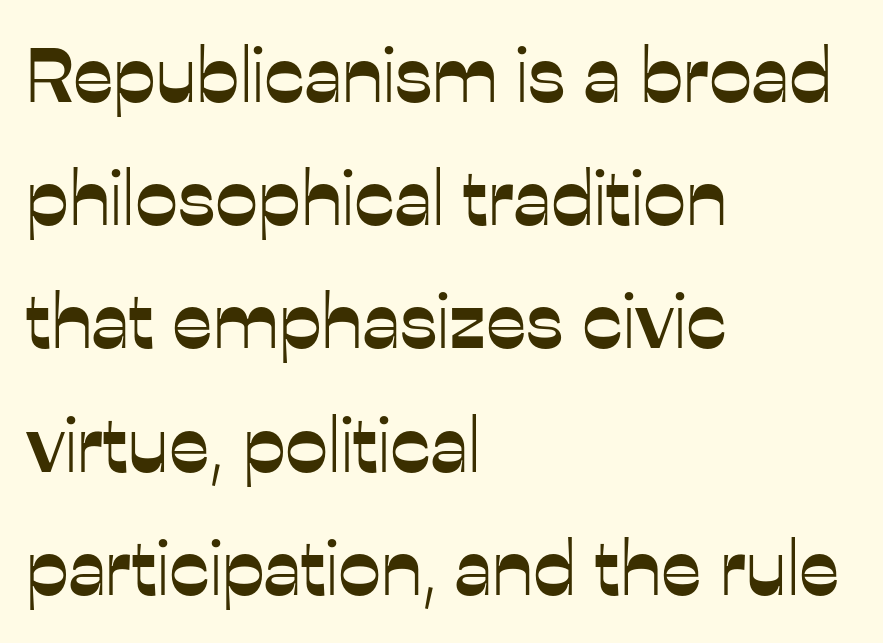
The image shows 77 px sans-serif type, upright; set left-aligned, normal line spacing (1.6x), normal letter spacing, not underlined; low stroke contrast and a medium x-height.
